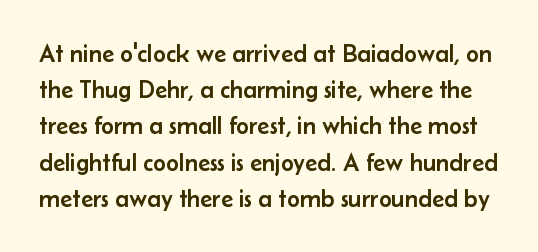
The image shows 25 px text type, upright; set normal line spacing (1.45x), normal letter spacing, not underlined.
